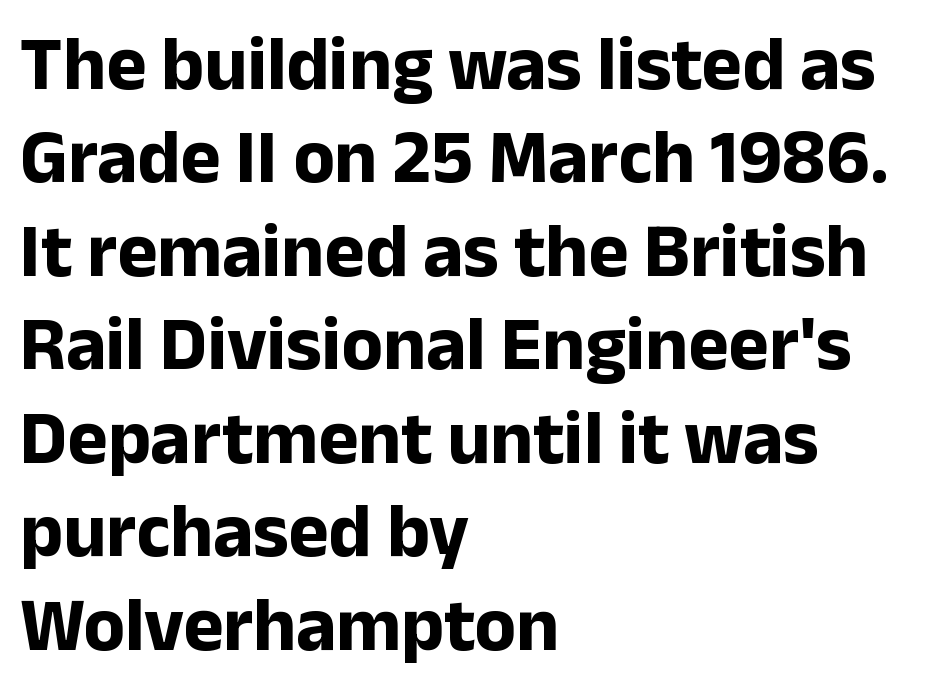
{"serif": "no", "italic": "no", "bold": "yes", "weight": "bold", "width": "normal", "stroke_contrast": "low", "x_height": "medium", "monospaced": "no", "underline": "no", "align": "left", "line_spacing_ratio": 1.23, "letter_spacing": "normal", "letter_spacing_em": 0.0, "glyph_px": 76}
